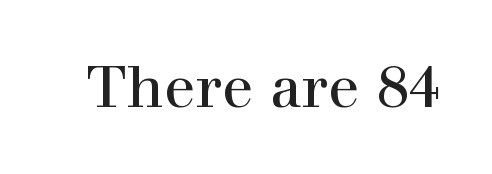
Q: Is the text italic (slanted)? A: No, it is upright.
Q: Is the typeface a serif or a sans-serif typeface? A: Serif.
Q: Is the text underlined? A: No.
Q: Is the spacing between letters normal or unusually wide? A: Normal.
Q: Width (condensed, normal, or wide)? A: Normal.
Q: x-height? A: Medium.
Q: Monospaced? A: No.
